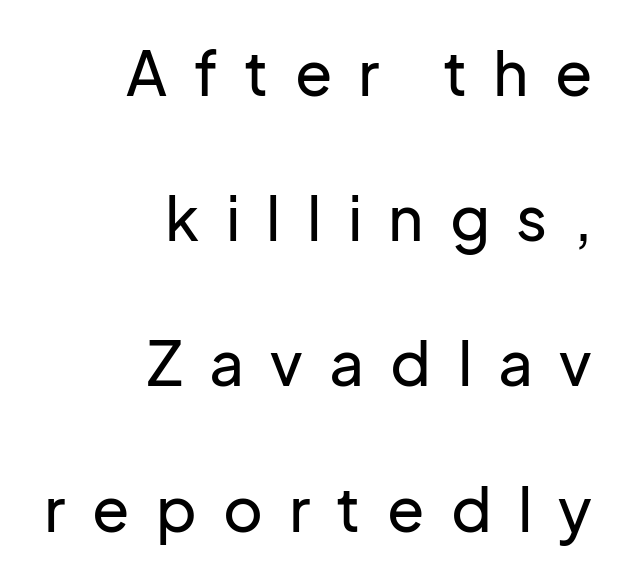
The image shows 61 px sans-serif type, upright; set right-aligned, loose line spacing (2.38x), unusually wide letter spacing (+0.43 em), not underlined; low stroke contrast and a medium x-height.
